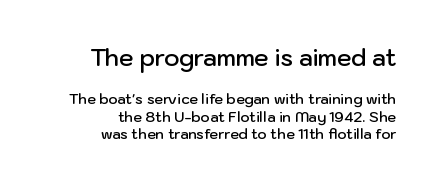
The image shows 23 px text type, upright; set right-aligned, normal line spacing (1.25x), normal letter spacing, not underlined; the first (top) block is 1.64x larger.
